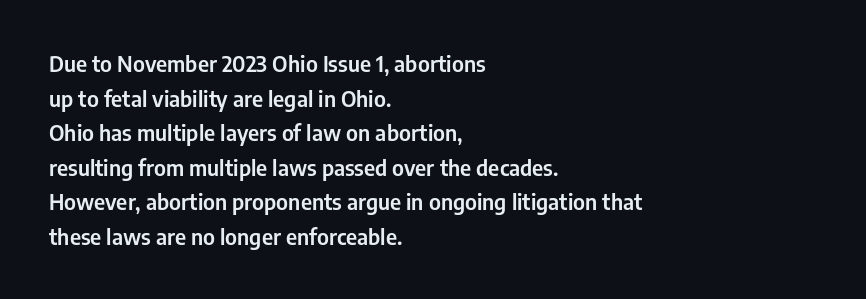
{"italic": "no", "underline": "no", "align": "left", "line_spacing": "normal", "line_spacing_ratio": 1.57, "letter_spacing": "normal", "letter_spacing_em": 0.0, "glyph_px": 22}
